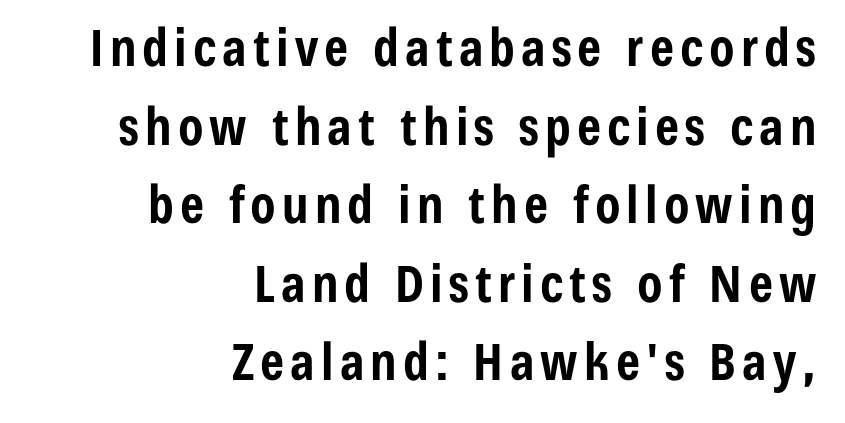
{"serif": "no", "italic": "no", "bold": "yes", "weight": "bold", "width": "condensed", "stroke_contrast": "low", "x_height": "medium", "monospaced": "no", "underline": "no", "align": "right", "line_spacing": "normal", "line_spacing_ratio": 1.54, "glyph_px": 51}
